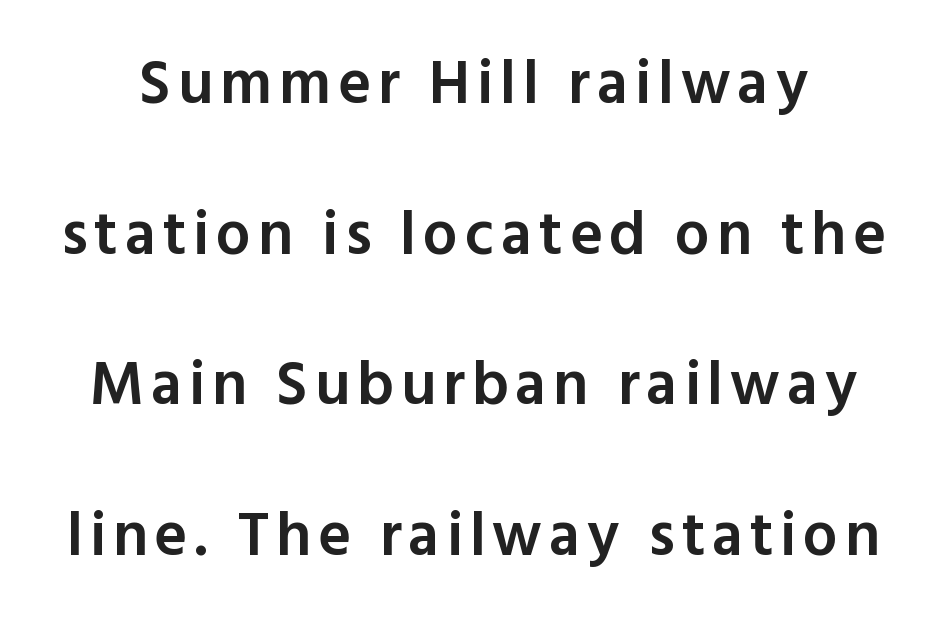
The image shows 62 px semibold sans-serif type, upright; set loose line spacing (2.43x), not underlined; a medium x-height.
